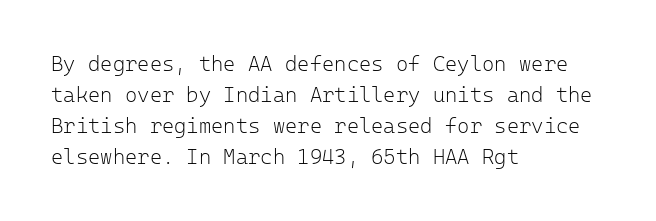
No chunkiness to these letters — they're not bold. The area under the type is left untouched. This rendering uses left alignment, leaving the right contour irregular. The font's upright variant was chosen for this text. Compared with typical body copy, the letter spacing here is the same.
